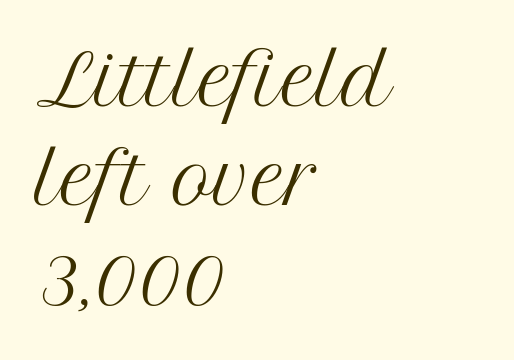
Q: Is the text bold? A: No.
Q: Is the text italic (slanted)? A: Yes.
Q: Is the text underlined? A: No.
Q: How is the paragraph aligned? A: Left-aligned.
Q: Is the spacing between letters normal or unusually wide? A: Normal.
Q: Is the spacing between lines tight, normal or loose? A: Normal.
Q: Width (condensed, normal, or wide)? A: Normal.
Q: Stroke contrast? A: Medium.
Q: x-height? A: Medium.
Q: Monospaced? A: No.
